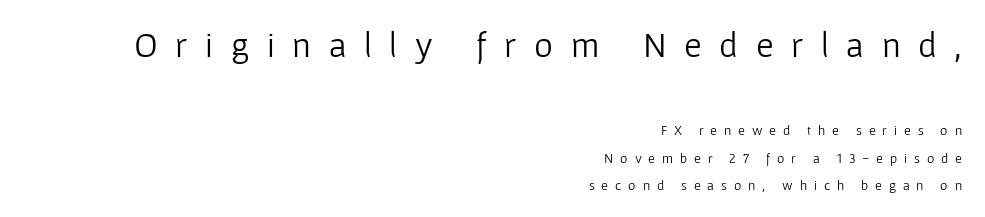
{"serif": "no", "italic": "no", "bold": "no", "weight": "light", "width": "normal", "stroke_contrast": "low", "x_height": "medium", "monospaced": "no", "underline": "no", "align": "right", "line_spacing": "loose", "line_spacing_ratio": 1.96, "letter_spacing": "wide", "letter_spacing_em": 0.49, "larger_block": "first", "size_ratio": 2.57, "glyph_px": 36}
